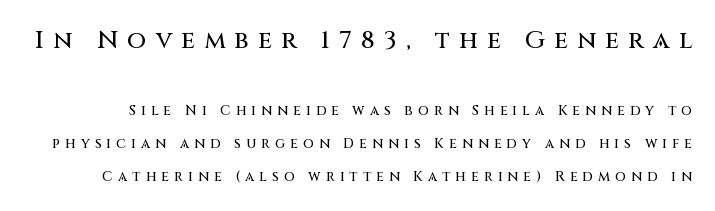
Is the lower block the larger one? No — the upper block carries the bigger type. The passage shown has open, widely tracked lettering throughout. Tall strokes in this sample are plumb rather than angled. This sample trades compactness for vertical openness between lines. The baseline area is clear.
